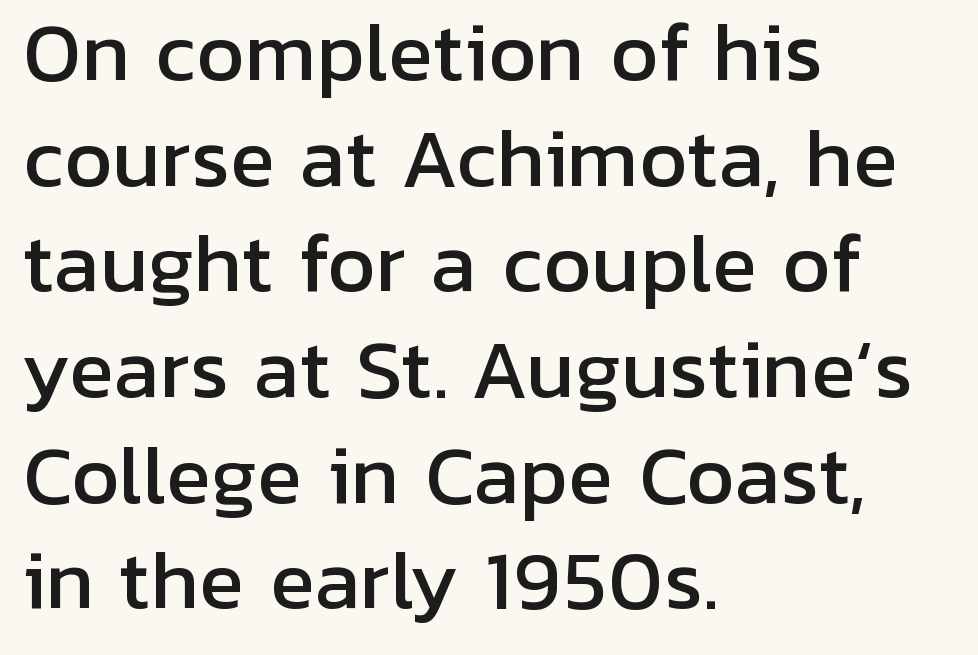
Q: Is the text italic (slanted)? A: No, it is upright.
Q: Is the typeface a serif or a sans-serif typeface? A: Sans-serif.
Q: Is the text underlined? A: No.
Q: How is the paragraph aligned? A: Left-aligned.
Q: Is the spacing between letters normal or unusually wide? A: Normal.
Q: Is the spacing between lines tight, normal or loose? A: Normal.
Q: Width (condensed, normal, or wide)? A: Normal.
Q: Stroke contrast? A: Low.
Q: x-height? A: Medium.
Q: Monospaced? A: No.
